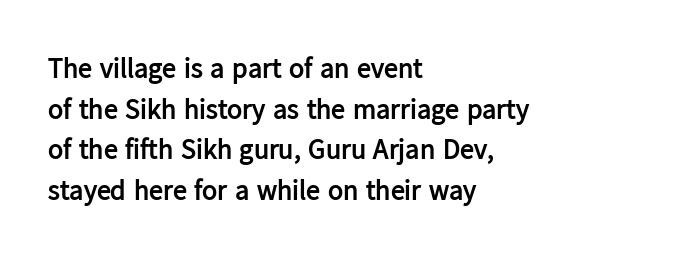
Clear beneath every line of the passage. The rendering uses a bold face; every stroke is thick and dark. These lines were composed using upright roman letters. The tracking reads as untouched default to a designer's eye.
